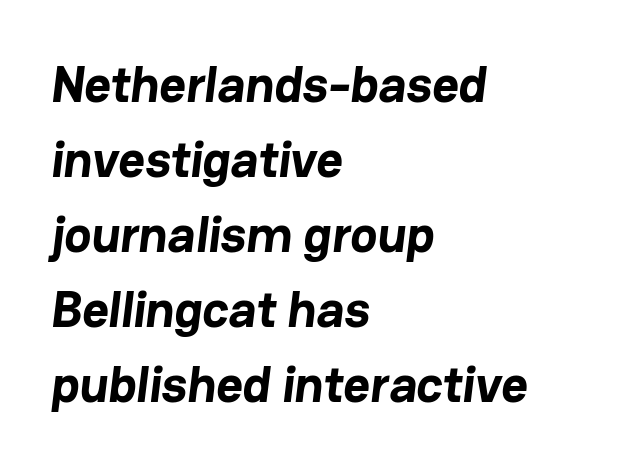
The image shows 51 px bold sans-serif type; set left-aligned, normal line spacing (1.47x), normal letter spacing, not underlined; low stroke contrast and a medium x-height.
